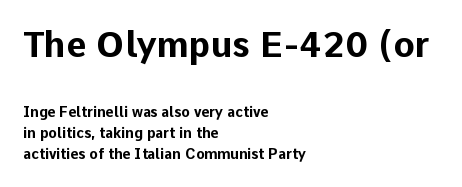
{"serif": "no", "italic": "no", "bold": "yes", "weight": "bold", "width": "normal", "stroke_contrast": "low", "x_height": "medium", "monospaced": "no", "underline": "no", "align": "left", "line_spacing": "normal", "line_spacing_ratio": 1.5, "letter_spacing": "normal", "letter_spacing_em": 0.0, "larger_block": "first", "size_ratio": 2.5, "glyph_px": 35}
